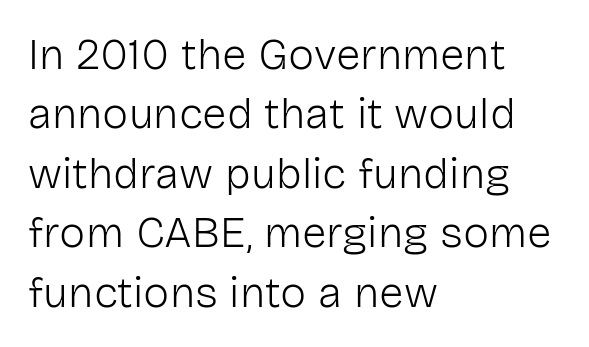
The image shows 44 px light sans-serif type, upright; set left-aligned, normal line spacing (1.35x), normal letter spacing, not underlined; low stroke contrast and a medium x-height.
